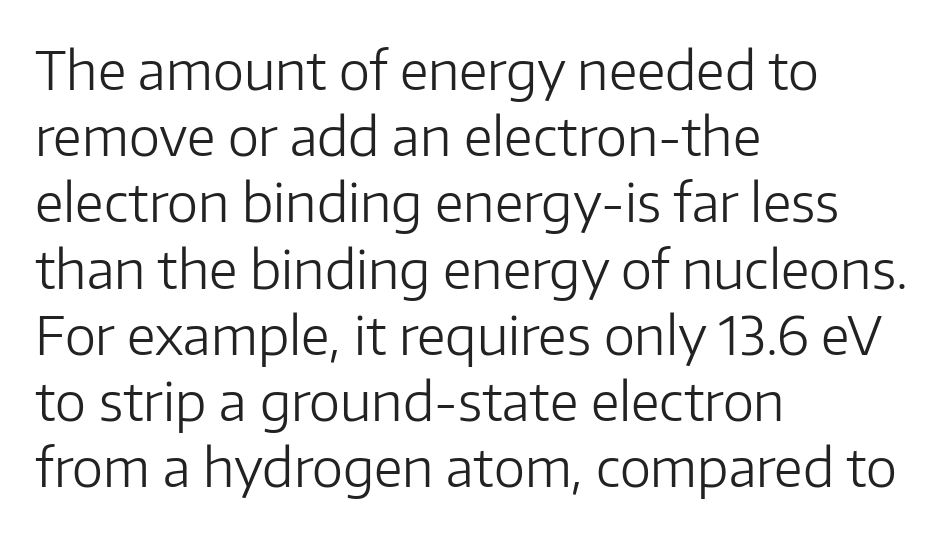
Q: Is the text bold? A: No.
Q: Is the text italic (slanted)? A: No, it is upright.
Q: Is the typeface a serif or a sans-serif typeface? A: Sans-serif.
Q: Is the text underlined? A: No.
Q: How is the paragraph aligned? A: Left-aligned.
Q: Is the spacing between letters normal or unusually wide? A: Normal.
Q: Is the spacing between lines tight, normal or loose? A: Normal.
Q: Width (condensed, normal, or wide)? A: Normal.
Q: Stroke contrast? A: Low.
Q: x-height? A: Medium.
Q: Monospaced? A: No.
